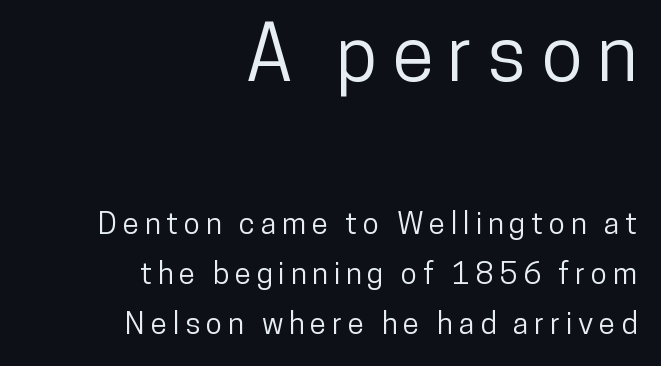
The image shows 76 px condensed sans-serif type, upright; set right-aligned, normal line spacing (1.66x), not underlined; the first (top) block is 2.53x larger; low stroke contrast and a medium x-height.
